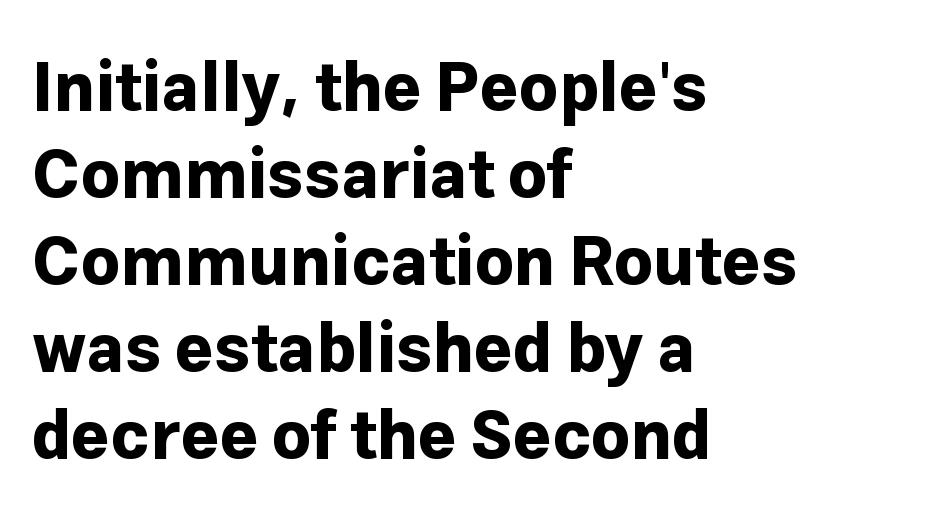
Q: Is the text bold? A: Yes.
Q: Is the text italic (slanted)? A: No, it is upright.
Q: Is the typeface a serif or a sans-serif typeface? A: Sans-serif.
Q: Is the text underlined? A: No.
Q: How is the paragraph aligned? A: Left-aligned.
Q: Is the spacing between letters normal or unusually wide? A: Normal.
Q: Is the spacing between lines tight, normal or loose? A: Normal.
Q: Width (condensed, normal, or wide)? A: Normal.
Q: Stroke contrast? A: Low.
Q: x-height? A: Medium.
Q: Monospaced? A: No.
